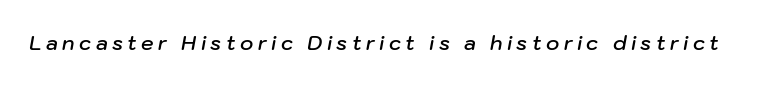
Q: Is the text bold? A: Semi-bold.
Q: Is the text italic (slanted)? A: Yes, it leans right by about 10 degrees.
Q: Is the text underlined? A: No.
Q: Is the spacing between letters normal or unusually wide? A: Unusually wide.
